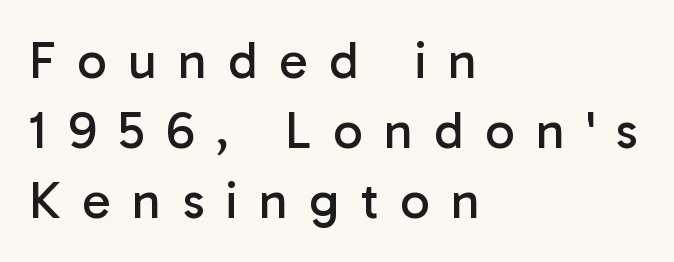
The image shows 52 px regular-weight sans-serif type, upright; set left-aligned, normal line spacing (1.35x), unusually wide letter spacing (+0.41 em), not underlined; low stroke contrast and a medium x-height.
